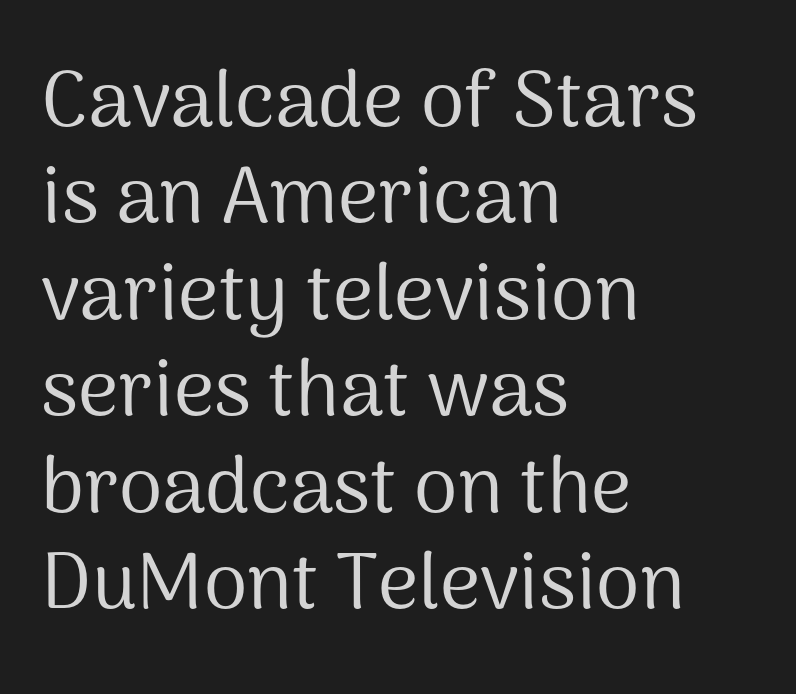
Q: Is the text bold? A: No.
Q: Is the text italic (slanted)? A: No, it is upright.
Q: Is the typeface a serif or a sans-serif typeface? A: Sans-serif.
Q: Is the text underlined? A: No.
Q: How is the paragraph aligned? A: Left-aligned.
Q: Is the spacing between letters normal or unusually wide? A: Normal.
Q: Width (condensed, normal, or wide)? A: Normal.
Q: Stroke contrast? A: Medium.
Q: x-height? A: Medium.
Q: Monospaced? A: No.
